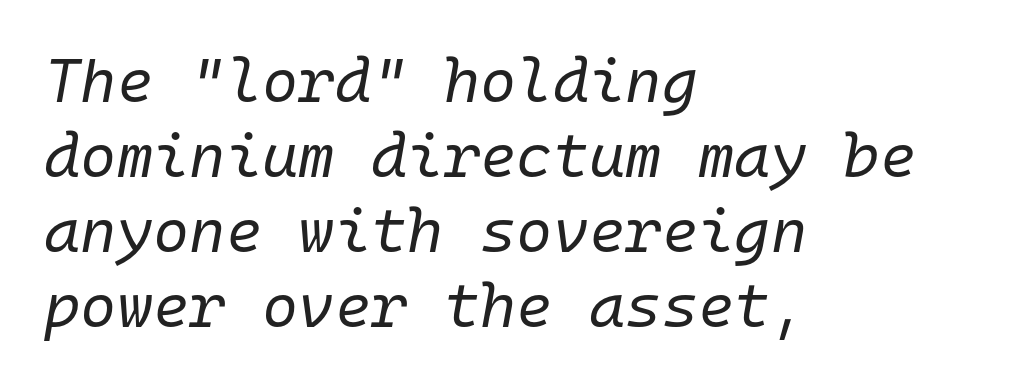
The image shows 62 px regular-weight type, italic (leaning right), monospaced; set left-aligned, line spacing 1.21x, normal letter spacing, not underlined; low stroke contrast and a medium x-height.
